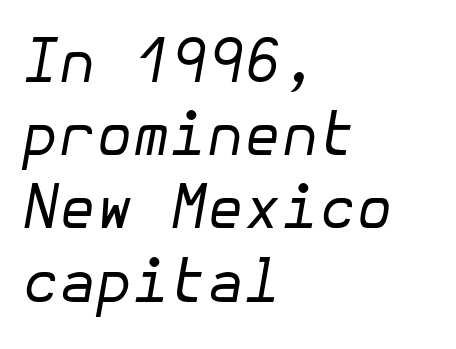
Q: Is the text bold? A: No.
Q: Is the text italic (slanted)? A: Yes, it leans right by about 10 degrees.
Q: Is the text underlined? A: No.
Q: How is the paragraph aligned? A: Left-aligned.
Q: Is the spacing between letters normal or unusually wide? A: Normal.
Q: Width (condensed, normal, or wide)? A: Normal.
Q: Stroke contrast? A: Low.
Q: x-height? A: Medium.
